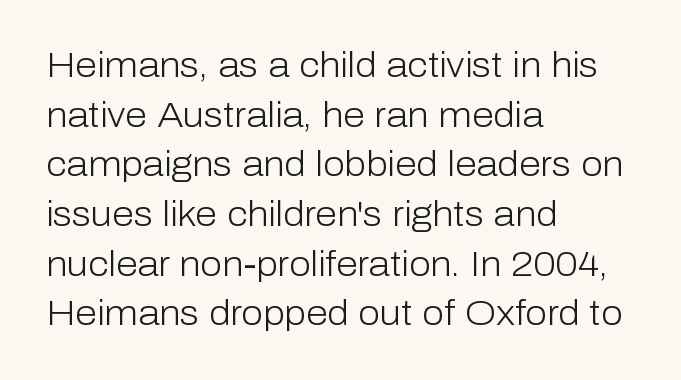
{"serif": "no", "italic": "no", "bold": "no", "weight": "light", "width": "normal", "stroke_contrast": "low", "x_height": "medium", "monospaced": "no", "underline": "no", "align": "left", "line_spacing": "normal", "line_spacing_ratio": 1.42, "letter_spacing": "normal", "letter_spacing_em": 0.0, "glyph_px": 35}
